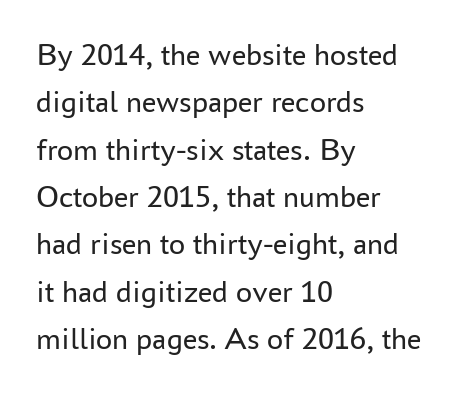
Q: Is the text bold? A: No.
Q: Is the text italic (slanted)? A: No, it is upright.
Q: Is the typeface a serif or a sans-serif typeface? A: Sans-serif.
Q: Is the text underlined? A: No.
Q: How is the paragraph aligned? A: Left-aligned.
Q: Is the spacing between letters normal or unusually wide? A: Normal.
Q: Is the spacing between lines tight, normal or loose? A: Normal.
Q: Width (condensed, normal, or wide)? A: Normal.
Q: Stroke contrast? A: Low.
Q: x-height? A: Medium.
Q: Monospaced? A: No.
